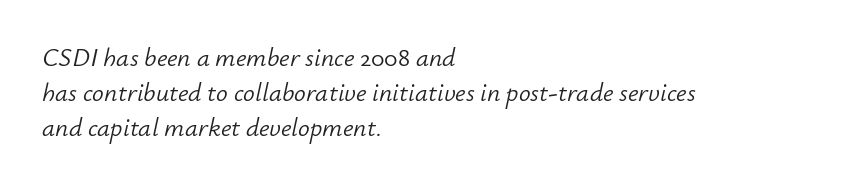
The image shows 26 px text type, italic (leaning right); set left-aligned, normal line spacing (1.35x), normal letter spacing, not underlined.
